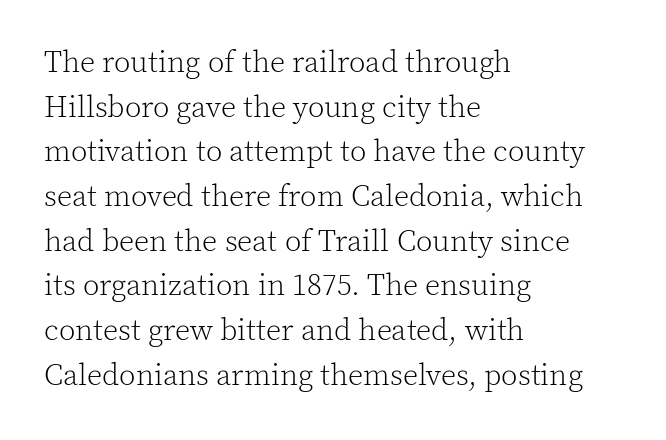
The rendering uses natural spacing where letterforms have individual widths. Serif or sans? Serif — the stroke terminals have little feet. No heavy texture on the line: the type isn't bold. All the whitespace from short lines collects on the right.
